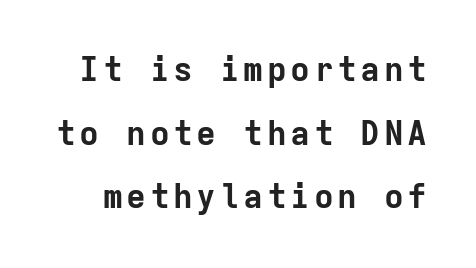
Q: Is the text bold? A: Yes.
Q: Is the text italic (slanted)? A: No, it is upright.
Q: Is the typeface a serif or a sans-serif typeface? A: Sans-serif.
Q: Is the text underlined? A: No.
Q: Is the spacing between lines tight, normal or loose? A: Loose.
Q: Width (condensed, normal, or wide)? A: Normal.
Q: Stroke contrast? A: Low.
Q: x-height? A: Medium.
Q: Monospaced? A: Yes.
